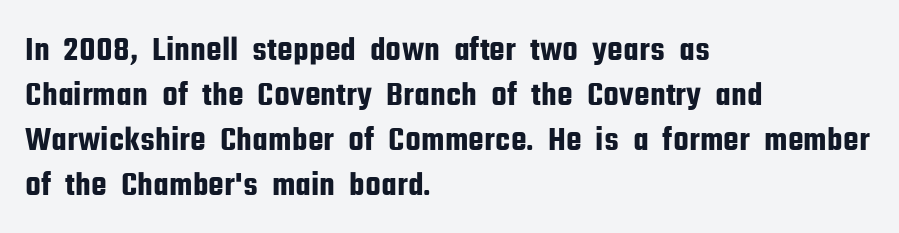
Q: Is the text italic (slanted)? A: No, it is upright.
Q: Is the typeface a serif or a sans-serif typeface? A: Sans-serif.
Q: Is the text underlined? A: No.
Q: How is the paragraph aligned? A: Left-aligned.
Q: Is the spacing between letters normal or unusually wide? A: Normal.
Q: Is the spacing between lines tight, normal or loose? A: Normal.
Q: Width (condensed, normal, or wide)? A: Condensed.
Q: Stroke contrast? A: Low.
Q: x-height? A: Medium.
Q: Monospaced? A: No.
